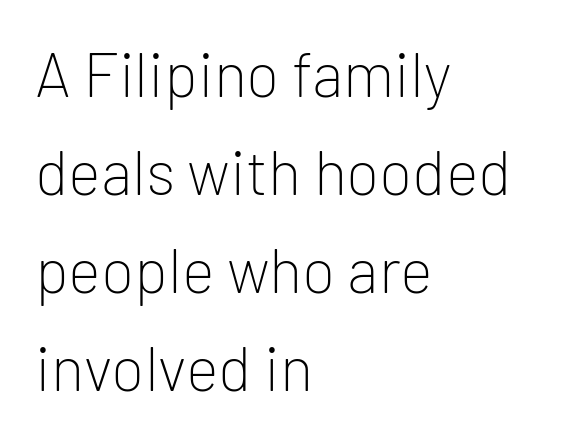
Q: Is the text bold? A: No.
Q: Is the text italic (slanted)? A: No, it is upright.
Q: Is the typeface a serif or a sans-serif typeface? A: Sans-serif.
Q: Is the text underlined? A: No.
Q: How is the paragraph aligned? A: Left-aligned.
Q: Is the spacing between letters normal or unusually wide? A: Normal.
Q: Is the spacing between lines tight, normal or loose? A: Normal.
Q: Width (condensed, normal, or wide)? A: Normal.
Q: Stroke contrast? A: Low.
Q: x-height? A: Medium.
Q: Monospaced? A: No.
